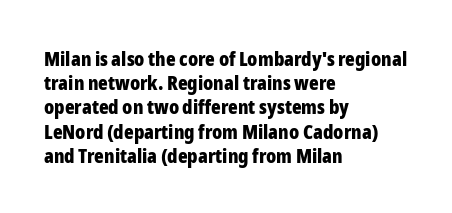
Q: Is the text bold? A: Yes.
Q: Is the text italic (slanted)? A: No, it is upright.
Q: Is the text underlined? A: No.
Q: How is the paragraph aligned? A: Left-aligned.
Q: Is the spacing between letters normal or unusually wide? A: Normal.
